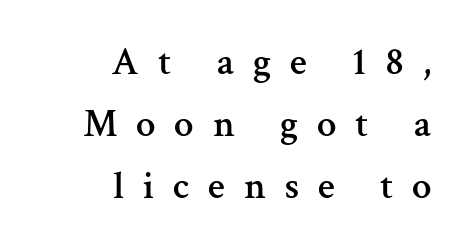
Q: Is the text italic (slanted)? A: No, it is upright.
Q: Is the typeface a serif or a sans-serif typeface? A: Serif.
Q: Is the text underlined? A: No.
Q: How is the paragraph aligned? A: Right-aligned.
Q: Is the spacing between letters normal or unusually wide? A: Unusually wide.
Q: Is the spacing between lines tight, normal or loose? A: Normal.
Q: Width (condensed, normal, or wide)? A: Normal.
Q: Stroke contrast? A: Medium.
Q: x-height? A: Medium.
Q: Monospaced? A: No.
